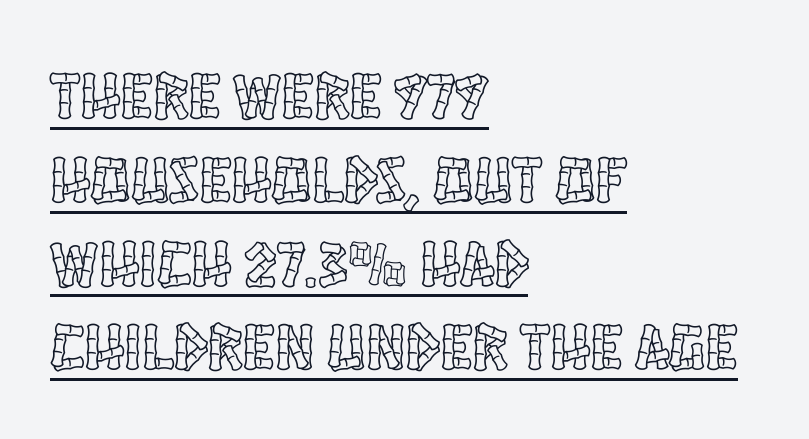
{"italic": "no", "width": "condensed", "x_height": "large", "monospaced": "no", "underline": "yes", "align": "left", "line_spacing": "normal", "line_spacing_ratio": 1.27, "letter_spacing": "normal", "letter_spacing_em": 0.0, "glyph_px": 66}
